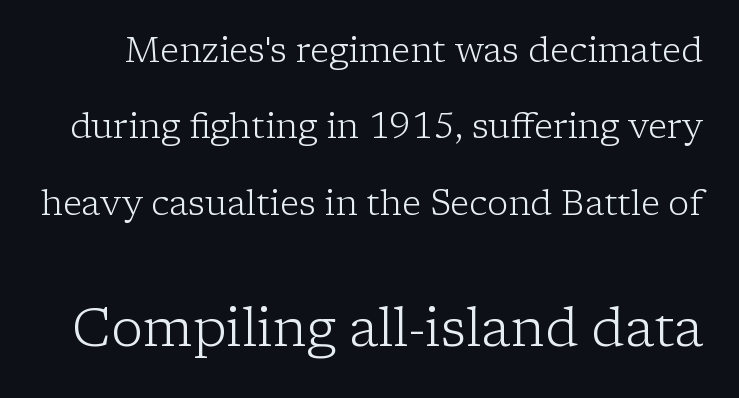
{"serif": "yes", "italic": "no", "bold": "no", "weight": "light", "width": "normal", "stroke_contrast": "low", "x_height": "medium", "monospaced": "no", "underline": "no", "line_spacing": "loose", "line_spacing_ratio": 2.18, "letter_spacing": "normal", "letter_spacing_em": 0.0, "larger_block": "second", "size_ratio": 1.51, "glyph_px": 53}
